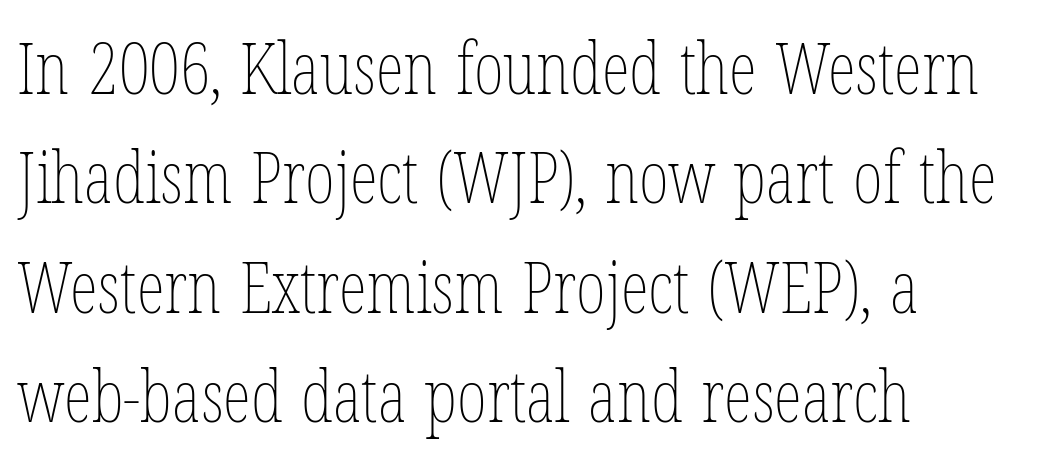
{"italic": "no", "bold": "no", "weight": "thin", "width": "condensed", "stroke_contrast": "low", "x_height": "medium", "monospaced": "no", "underline": "no", "align": "left", "line_spacing": "normal", "line_spacing_ratio": 1.52, "letter_spacing": "normal", "letter_spacing_em": 0.0, "glyph_px": 72}
